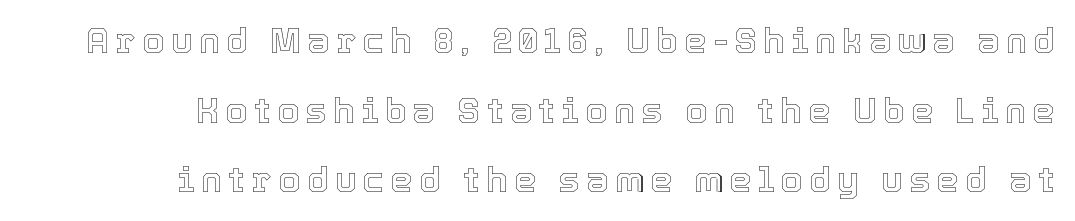
The image shows 35 px text type, upright; set right-aligned, loose line spacing (1.99x), not underlined; a medium x-height.
